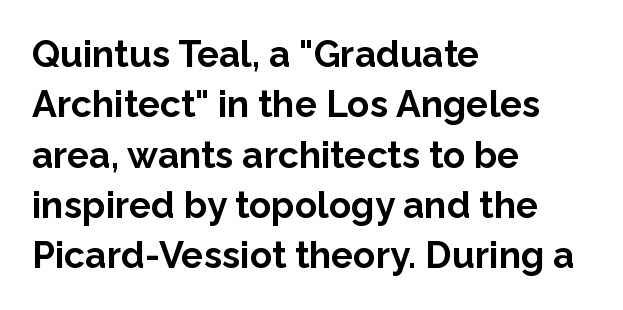
Q: Is the text bold? A: Yes.
Q: Is the text italic (slanted)? A: No, it is upright.
Q: Is the typeface a serif or a sans-serif typeface? A: Sans-serif.
Q: Is the text underlined? A: No.
Q: How is the paragraph aligned? A: Left-aligned.
Q: Is the spacing between letters normal or unusually wide? A: Normal.
Q: Is the spacing between lines tight, normal or loose? A: Normal.
Q: Width (condensed, normal, or wide)? A: Normal.
Q: Stroke contrast? A: Low.
Q: x-height? A: Medium.
Q: Monospaced? A: No.
